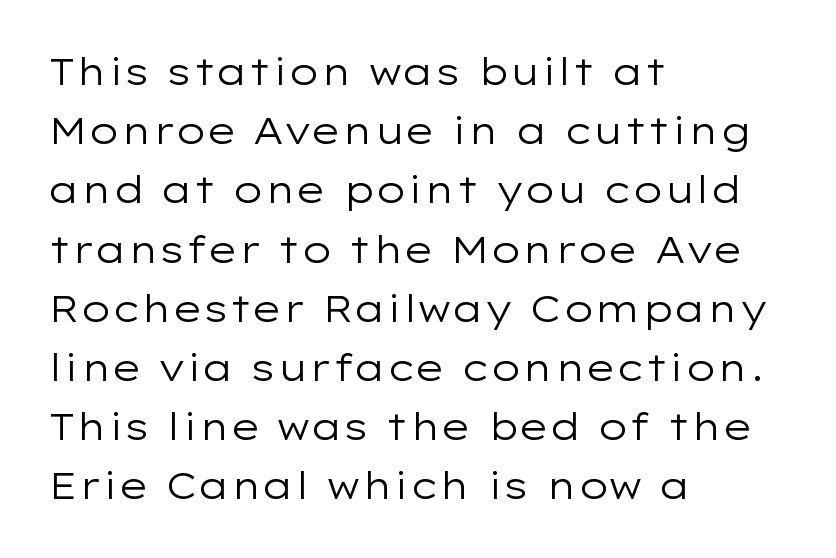
Default kerning and tracking; the words read as compact shapes. The typeface chosen for these lines omits serifs. Ordinary non-slanted type is in use. Is this a fixed-width face? No — the glyphs have proportional, varying widths. A quiet, ordinary-to-light weight characterises the typeface.
